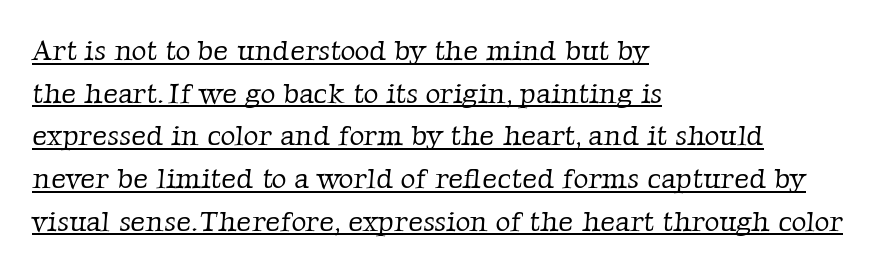
I'd call this a serif setting — the letters wear small feet. The rendered words wear a rule along their underside. The letters advance in unequal steps, a hallmark of proportional type. How would I describe the line gaps? Plain and ordinary. No extra tracking has been applied to these lines. The typesetting does not lean heavy: it is not bold.
